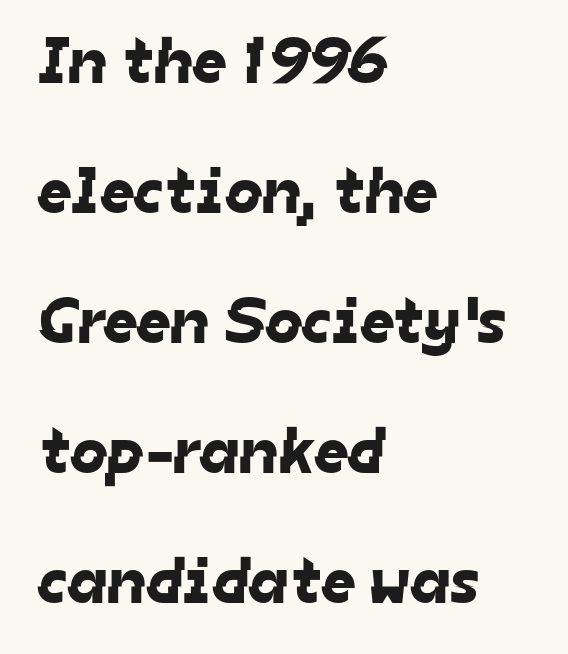
Q: Is the typeface a serif or a sans-serif typeface? A: Sans-serif.
Q: Is the text underlined? A: No.
Q: How is the paragraph aligned? A: Left-aligned.
Q: Is the spacing between letters normal or unusually wide? A: Normal.
Q: Is the spacing between lines tight, normal or loose? A: Loose.
Q: Width (condensed, normal, or wide)? A: Normal.
Q: Stroke contrast? A: Low.
Q: x-height? A: Medium.
Q: Monospaced? A: No.
